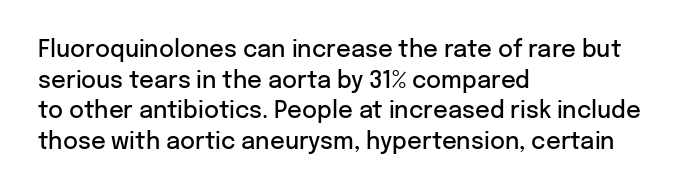
Is there any slant? The stems are plumb. The leading is moderate, giving the passage an even texture. A bit beefed up — I'd call it semibold rather than bold. No word sits above an underline. Characters follow at the spacing the type designer built in. Compared with a centered layout, this one pins lines to the left instead.
